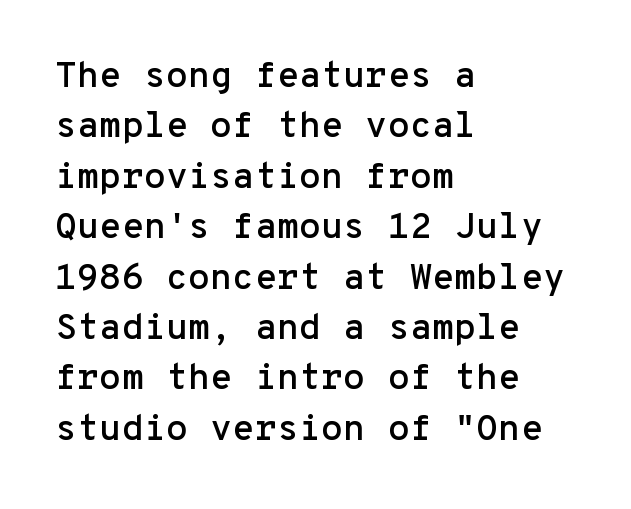
A student would call this left alignment; a typographer would say flush left, rag right. These lines were composed using upright roman letters. Each letter, wide or thin by design, is forced into the same width here. This rendering employs a face without finishing strokes, i.e., a sans-serif. The type is set solid horizontally, with unmodified tracking. If you measured baseline to baseline, you'd find a middling distance.
